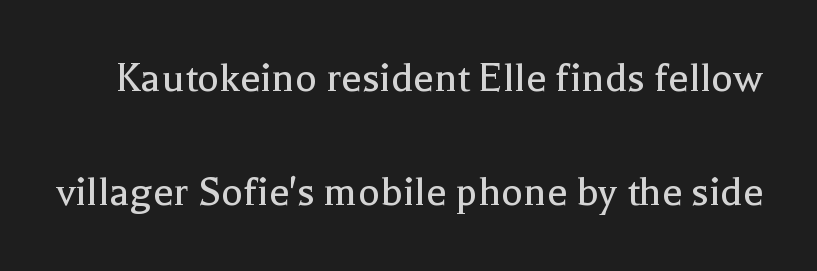
The image shows 46 px regular-weight serif type, upright; set loose line spacing (2.48x), normal letter spacing, not underlined; a medium x-height.
